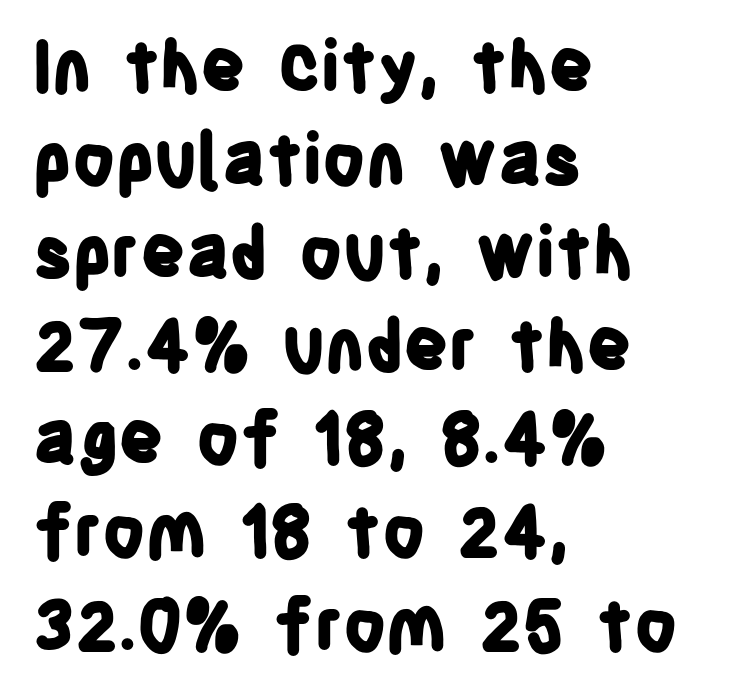
{"serif": "no", "italic": "no", "bold": "yes", "weight": "bold", "width": "condensed", "stroke_contrast": "low", "x_height": "large", "monospaced": "no", "underline": "no", "align": "left", "line_spacing": "normal", "line_spacing_ratio": 1.33, "letter_spacing": "normal", "letter_spacing_em": 0.0, "glyph_px": 70}
